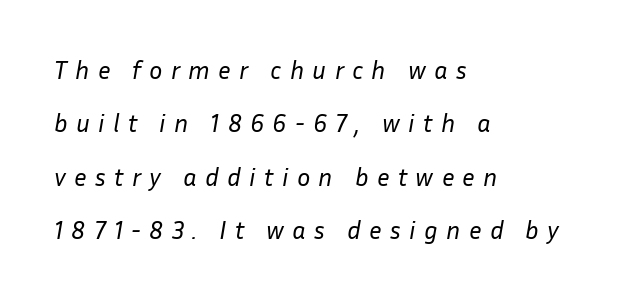
Q: Is the text bold? A: No.
Q: Is the text italic (slanted)? A: Yes, it leans right by about 10 degrees.
Q: Is the text underlined? A: No.
Q: How is the paragraph aligned? A: Left-aligned.
Q: Is the spacing between letters normal or unusually wide? A: Unusually wide.
Q: Is the spacing between lines tight, normal or loose? A: Loose.
